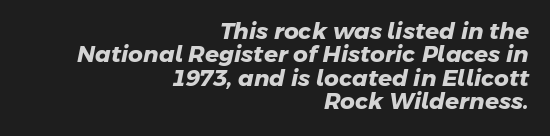
The image shows 23 px bold type; set right-aligned, tight line spacing (1.02x), normal letter spacing, not underlined.
